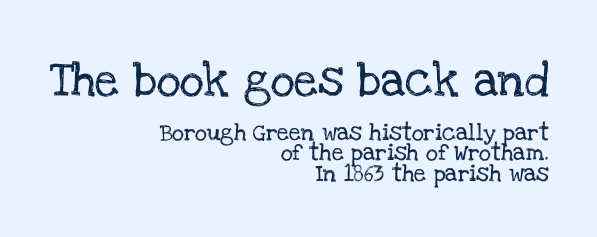
The image shows 34 px serif type, upright; set right-aligned, line spacing 1.2x, normal letter spacing, not underlined; the first (top) block is 2.0x larger; low stroke contrast and a large x-height.
